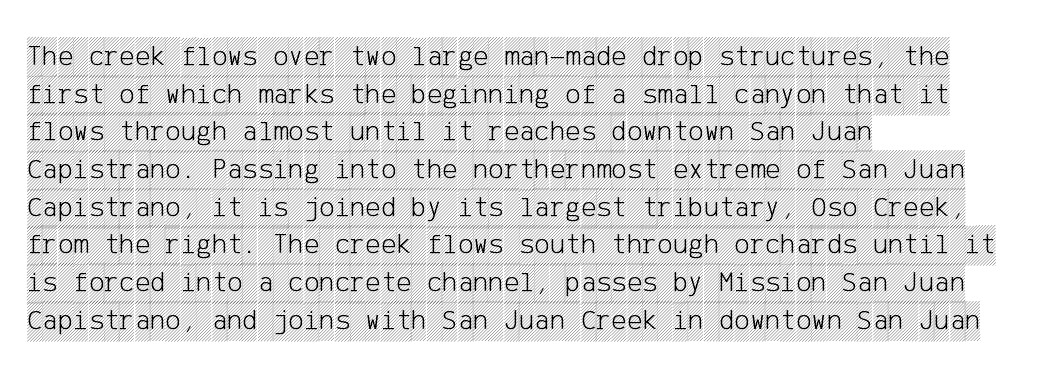
Plain, unruled lines of type. Students, observe: this is what conventionally led text looks like. In terms of posture, this sample is upright. Short note: letters normally spaced. Typeset ragged right — the left edge is the straight one.
